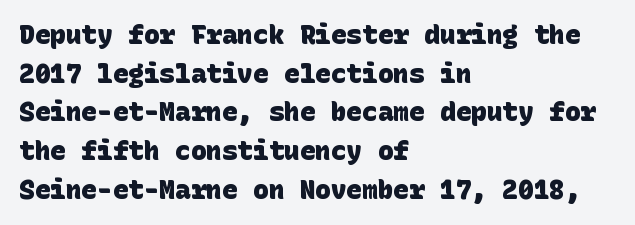
{"bold": "yes", "underline": "no", "align": "left", "line_spacing": "normal", "line_spacing_ratio": 1.49, "letter_spacing": "normal", "letter_spacing_em": 0.0, "glyph_px": 26}
